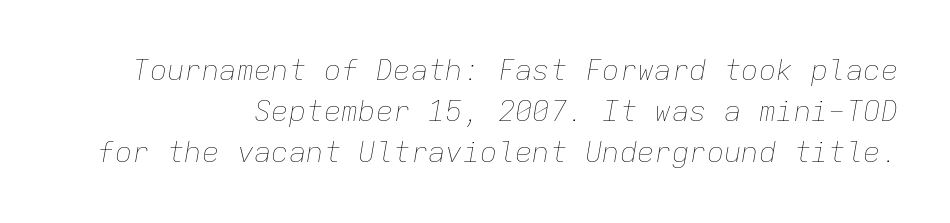
Summary of weight: not heavy and not bold. Each row of text sits above clean, open space. Looks like terminal output: every glyph gets an equal slot. Successive baselines arrive at the customary interval. A typesetter would call this zero additional tracking. These lines were composed using italics.
